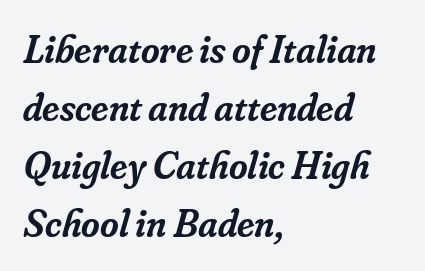
The image shows 40 px semibold serif type, italic (leaning right); set left-aligned, normal line spacing (1.45x), normal letter spacing, not underlined; low stroke contrast and a small x-height.
